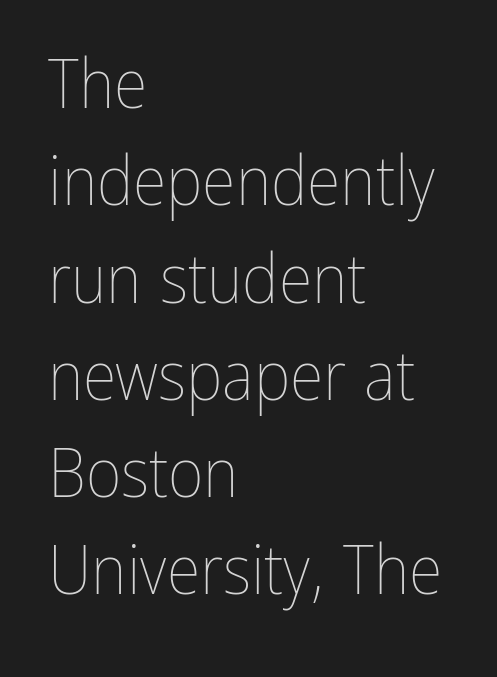
Q: Is the text bold? A: No.
Q: Is the text italic (slanted)? A: No, it is upright.
Q: Is the text underlined? A: No.
Q: How is the paragraph aligned? A: Left-aligned.
Q: Is the spacing between letters normal or unusually wide? A: Normal.
Q: Is the spacing between lines tight, normal or loose? A: Normal.
Q: Width (condensed, normal, or wide)? A: Condensed.
Q: Stroke contrast? A: Low.
Q: x-height? A: Medium.
Q: Monospaced? A: No.
